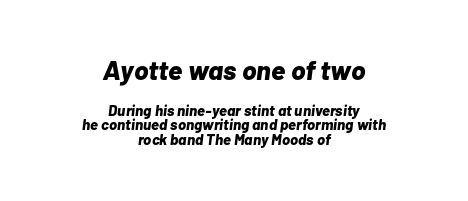
The image shows 27 px bold type, italic (leaning right); set centered, tight line spacing (0.97x), normal letter spacing, not underlined; the first (top) block is 1.8x larger.
